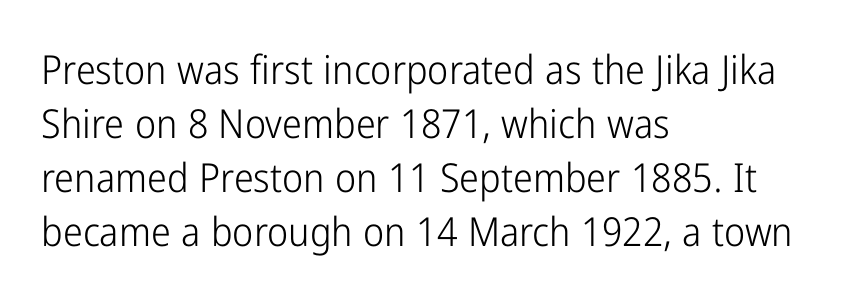
The image shows 40 px light, condensed sans-serif type, upright; set left-aligned, normal line spacing (1.35x), normal letter spacing, not underlined; low stroke contrast and a medium x-height.
